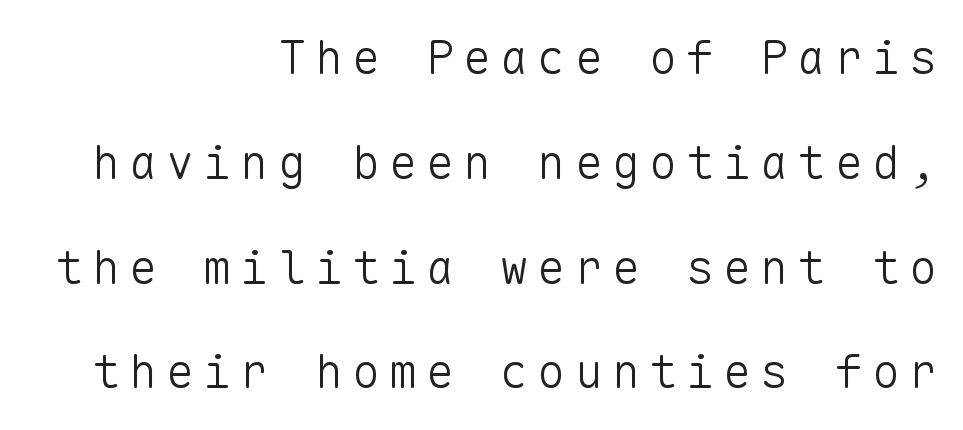
The text was rendered using a sans face with plain stroke endings. Horizontal alignment here is rightward, an uncommon choice for prose. What's the leading like? Stretched, with rows far apart. Decoration check: the copy has no underline.
